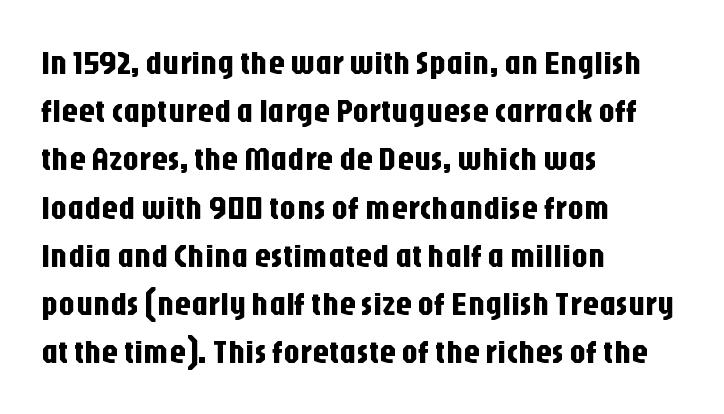
The image shows 33 px condensed sans-serif type, upright; set left-aligned, normal line spacing (1.46x), normal letter spacing, not underlined; low stroke contrast and a large x-height.
